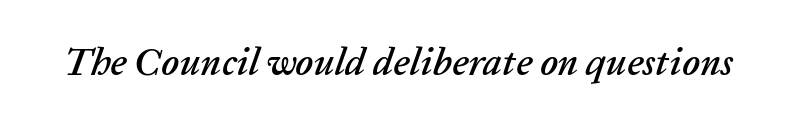
Check under the words: just untouched page. Is this a fixed-width face? No — the glyphs have proportional, varying widths. Is the letter spacing exaggerated? No — it looks like the ordinary default. Emphasis-style slanted type is in use.
